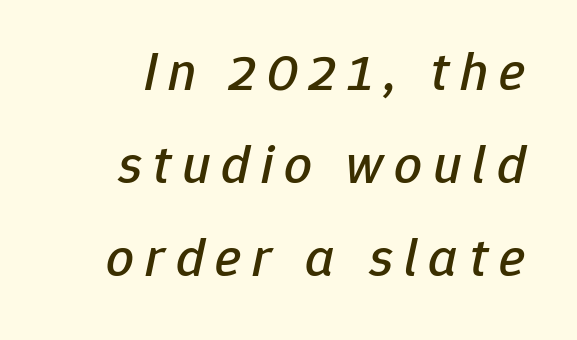
This sample has the flowing, uneven cadence of proportional lettering. The passage shown is not underscored anywhere. The letters are spread apart with noticeably loose tracking. The letters are slanted; this is an italic face. Horizontal bands of white between lines are of average thickness.
